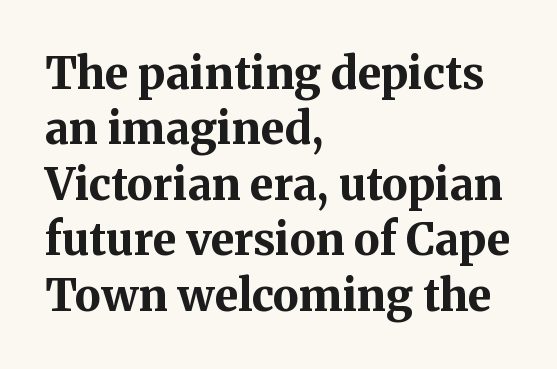
Q: Is the text bold? A: Yes.
Q: Is the text italic (slanted)? A: No, it is upright.
Q: Is the typeface a serif or a sans-serif typeface? A: Serif.
Q: Is the text underlined? A: No.
Q: How is the paragraph aligned? A: Left-aligned.
Q: Is the spacing between letters normal or unusually wide? A: Normal.
Q: Is the spacing between lines tight, normal or loose? A: Normal.
Q: Width (condensed, normal, or wide)? A: Normal.
Q: Stroke contrast? A: Medium.
Q: x-height? A: Medium.
Q: Monospaced? A: No.
